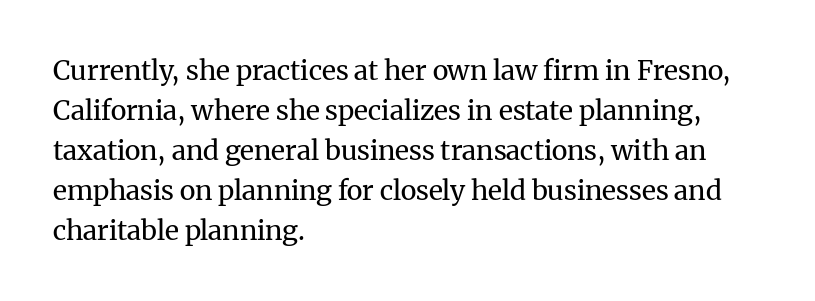
Q: Is the text bold? A: No.
Q: Is the text italic (slanted)? A: No, it is upright.
Q: Is the text underlined? A: No.
Q: How is the paragraph aligned? A: Left-aligned.
Q: Is the spacing between letters normal or unusually wide? A: Normal.
Q: Is the spacing between lines tight, normal or loose? A: Normal.
